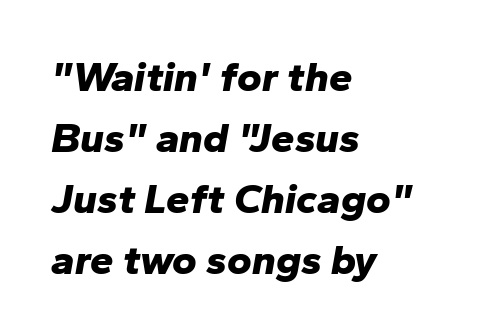
Vertical spacing — default. Each word holds together tightly as a unit, with standard inter-letter gaps. These lines are rendered in a variable-pitch font. Reading down the block, your eye returns to a fixed left position each line. The font is running at its bold setting. A bare baseline throughout the passage.
